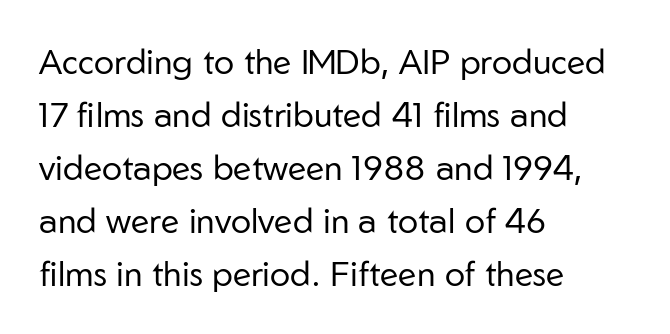
{"serif": "no", "italic": "no", "bold": "no", "weight": "regular", "width": "normal", "stroke_contrast": "low", "x_height": "medium", "monospaced": "no", "underline": "no", "align": "left", "line_spacing": "normal", "line_spacing_ratio": 1.56, "letter_spacing": "normal", "letter_spacing_em": 0.0, "glyph_px": 34}
